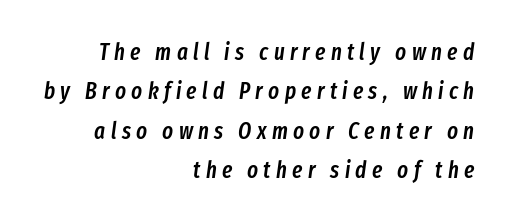
The image shows 23 px text type, italic (leaning right); set right-aligned, line spacing 1.71x, unusually wide letter spacing (+0.23 em), not underlined.
